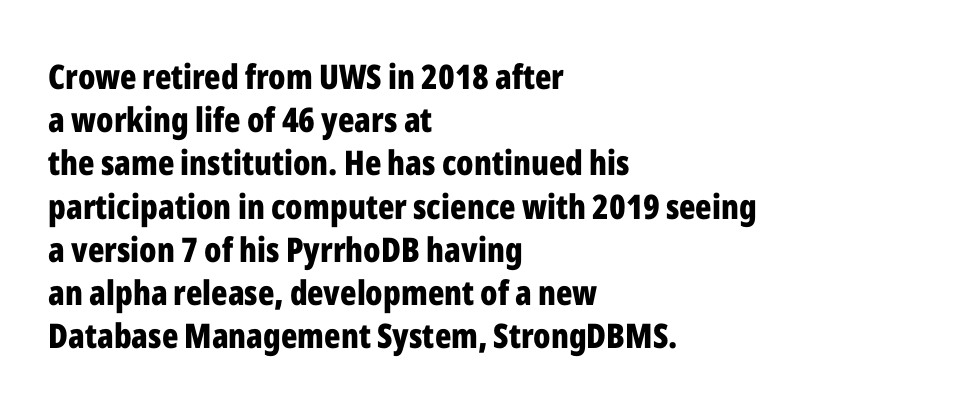
The letters advance in unequal steps, a hallmark of proportional type. The strokes are fattened all the way to bold. If you drew a ruler down the left edge, every line would touch it. This is sans-serif lettering, the kind often seen on screens and signage. The rendering uses a moderate line-height, typical for paragraphs. Nope, not italic — everything's standing straight.
